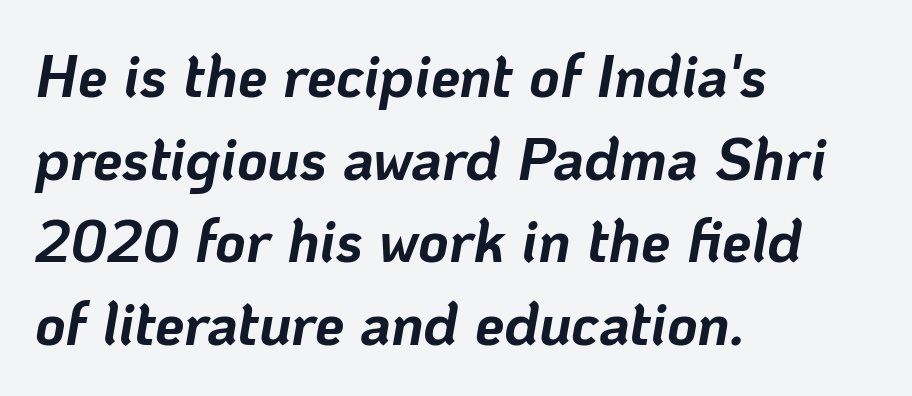
Q: Is the text bold? A: Yes.
Q: Is the text italic (slanted)? A: Yes, it leans right by about 10 degrees.
Q: Is the text underlined? A: No.
Q: How is the paragraph aligned? A: Left-aligned.
Q: Is the spacing between letters normal or unusually wide? A: Normal.
Q: Is the spacing between lines tight, normal or loose? A: Normal.
Q: Width (condensed, normal, or wide)? A: Normal.
Q: Stroke contrast? A: Low.
Q: x-height? A: Medium.
Q: Monospaced? A: No.
